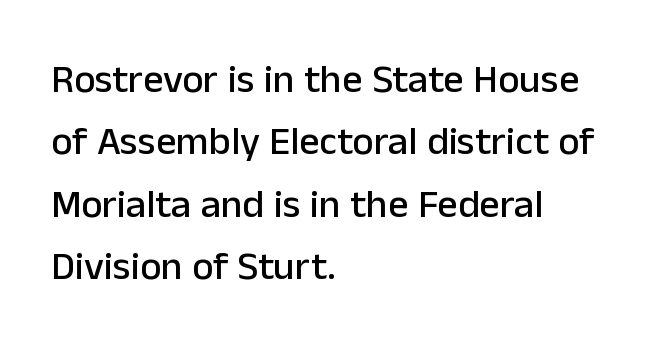
The rows are spaced the way most documents space them. These lines stack with their left ends in a neat column. Think of a printed novel: that variable character pitch is what you see here. The gap between lines stays unmarked. The type is set solid horizontally, with unmodified tracking. Nothing sits at the stroke ends, so this counts as sans-serif.
